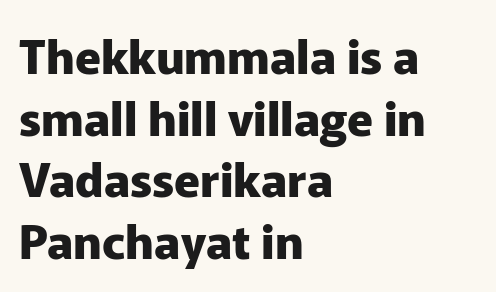
The image shows 47 px heavy sans-serif type, upright; set left-aligned, normal line spacing (1.31x), normal letter spacing, not underlined; low stroke contrast and a medium x-height.
